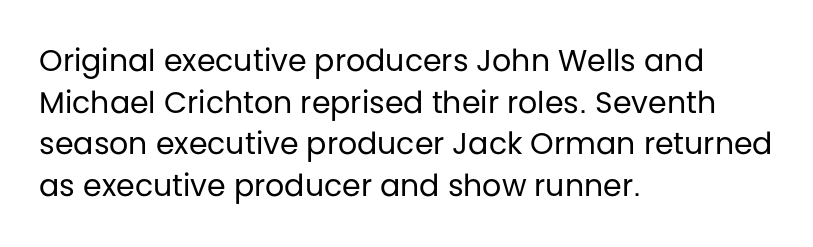
{"serif": "no", "italic": "no", "bold": "no", "weight": "regular", "width": "normal", "stroke_contrast": "low", "x_height": "large", "monospaced": "no", "underline": "no", "align": "left", "line_spacing": "normal", "line_spacing_ratio": 1.39, "letter_spacing": "normal", "letter_spacing_em": 0.0, "glyph_px": 30}
